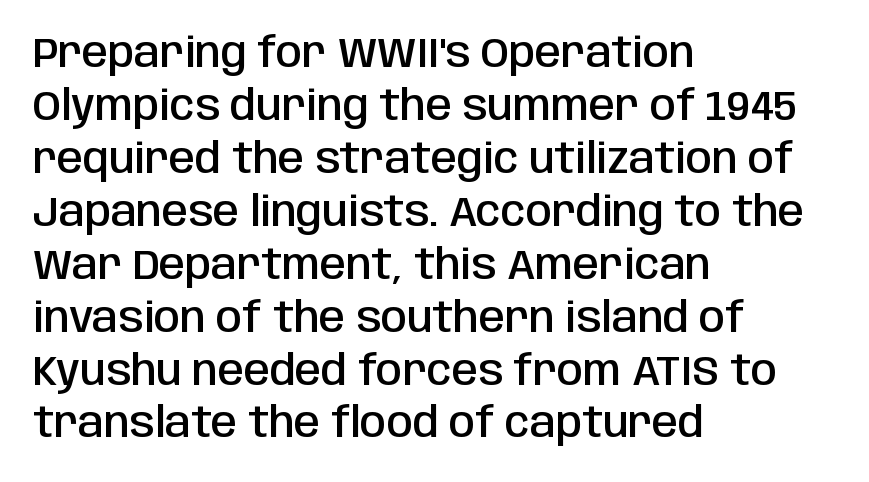
Every row of glyphs begins at an identical x-position on the left. No word sits above an underline. Its strokes are somewhat broadened, the hallmark of semibold type. What kind of face is this? One without serifs — a sans.
